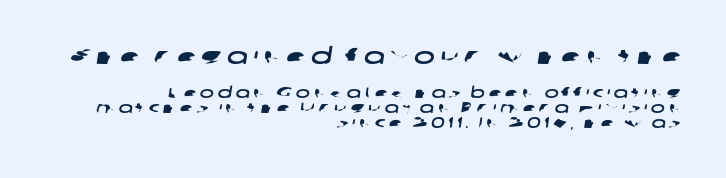
Q: Is the text underlined? A: No.
Q: How is the paragraph aligned? A: Right-aligned.
Q: Is the spacing between letters normal or unusually wide? A: Unusually wide.
Q: Is the spacing between lines tight, normal or loose? A: Tight.
Q: Which block of text is set in a larger size, the first (top) or the second (bottom)? A: The first (top) one.
